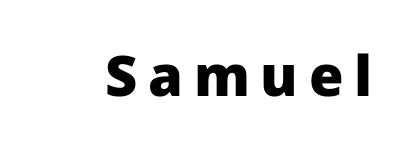
The characters look thick and weighty, a clear bold. Are there feet on the stems? There aren't — it's a sans. You could not count columns in this text — the font is proportionally spaced. A clean baseline with only descenders dipping below it.
